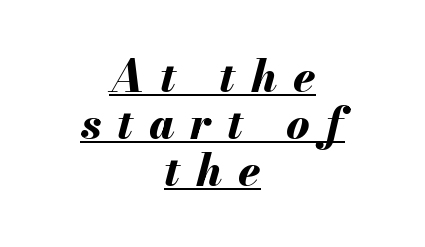
Typeset on center — no edge is straight. In terms of leading, this rendering errs on the cramped side. Characters are canted at an angle relative to the baseline's perpendicular. Students, this is bold: see how much ink each stroke carries. This sample has the flowing, uneven cadence of proportional lettering.
